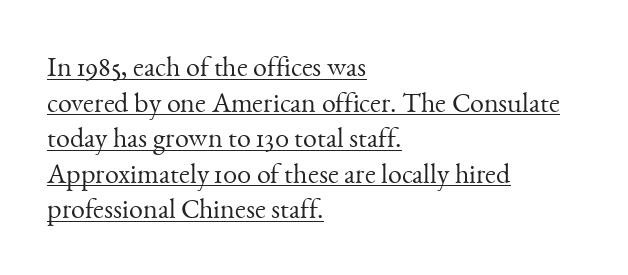
{"serif": "yes", "italic": "no", "bold": "no", "weight": "light", "width": "normal", "stroke_contrast": "medium", "x_height": "small", "monospaced": "no", "underline": "yes", "align": "left", "line_spacing": "normal", "line_spacing_ratio": 1.27, "letter_spacing": "normal", "letter_spacing_em": 0.0, "glyph_px": 28}
